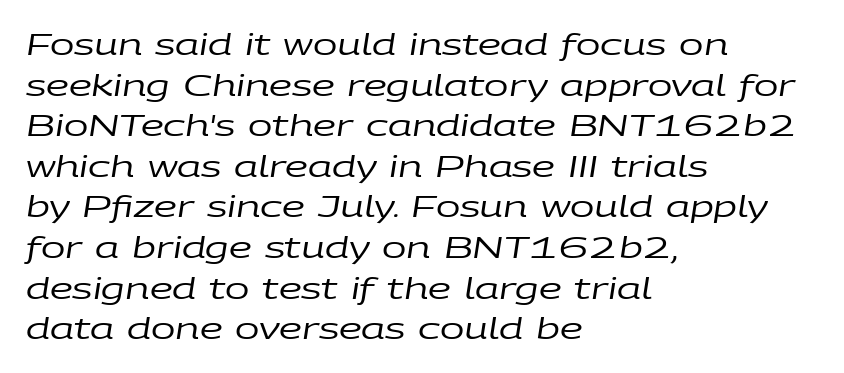
The rows are spaced the way most documents space them. Think of a printed novel: that variable character pitch is what you see here. Notice how the stems are inclined rather than vertical — that's the hallmark of italics. The passage shown is not underscored anywhere.
